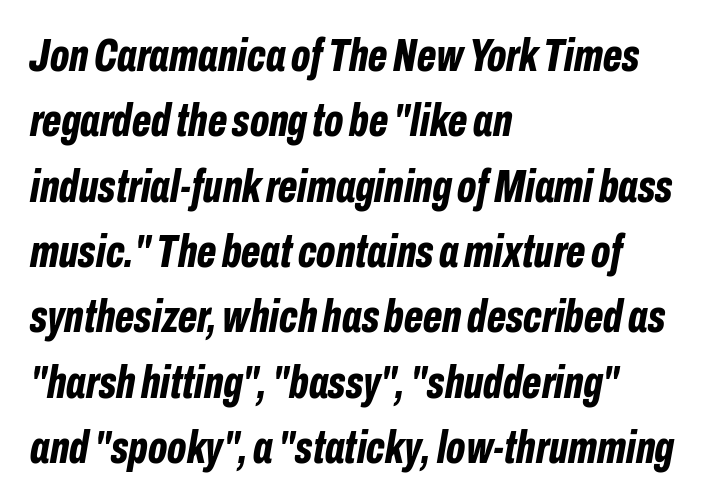
Notice how the passage keeps a crisp vertical edge on the left only. Tall strokes in this sample are angled rather than plumb. Whoever set this chose a conventional vertical rhythm. Characters follow at the spacing the type designer built in. Check the space under the baseline: it is left empty. How heavy is the stroke? Heavy — this is a bold.
